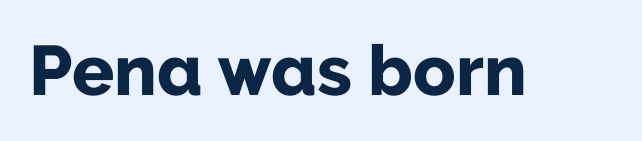
{"serif": "no", "italic": "no", "bold": "yes", "weight": "bold", "width": "normal", "stroke_contrast": "low", "x_height": "medium", "monospaced": "no", "underline": "no", "letter_spacing": "normal", "letter_spacing_em": 0.0, "glyph_px": 70}
